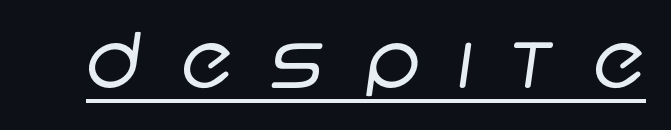
Q: Is the text bold? A: No.
Q: Is the typeface a serif or a sans-serif typeface? A: Sans-serif.
Q: Is the text underlined? A: Yes.
Q: Is the spacing between letters normal or unusually wide? A: Unusually wide.
Q: Width (condensed, normal, or wide)? A: Normal.
Q: Stroke contrast? A: Low.
Q: x-height? A: Large.
Q: Monospaced? A: No.
